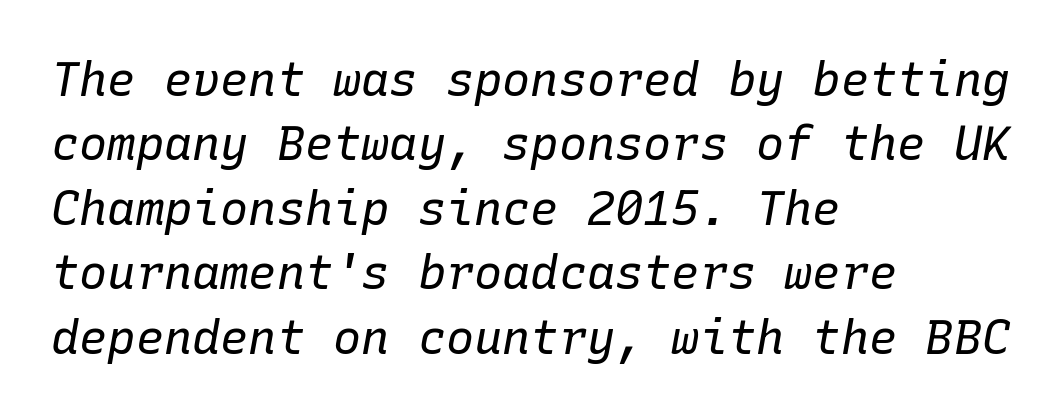
Q: Is the text bold? A: No.
Q: Is the text italic (slanted)? A: Yes, it leans right by about 10 degrees.
Q: Is the text underlined? A: No.
Q: How is the paragraph aligned? A: Left-aligned.
Q: Is the spacing between letters normal or unusually wide? A: Normal.
Q: Is the spacing between lines tight, normal or loose? A: Normal.
Q: Width (condensed, normal, or wide)? A: Normal.
Q: Stroke contrast? A: Low.
Q: x-height? A: Medium.
Q: Monospaced? A: Yes.
